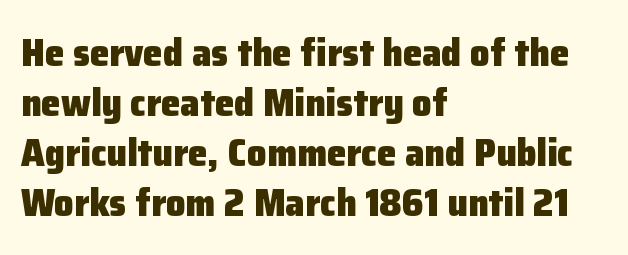
Underlining? Definitely not there. The letters are bold, with thick, heavy strokes. Italic: no, the glyphs are upright roman. Is the letter spacing exaggerated? No — it looks like the ordinary default. Looks like regular typesetting: each glyph gets only the width it needs.
